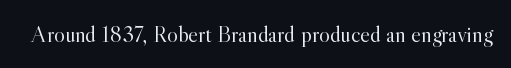
Q: Is the text bold? A: No.
Q: Is the text italic (slanted)? A: No, it is upright.
Q: Is the text underlined? A: No.
Q: Is the spacing between letters normal or unusually wide? A: Normal.
